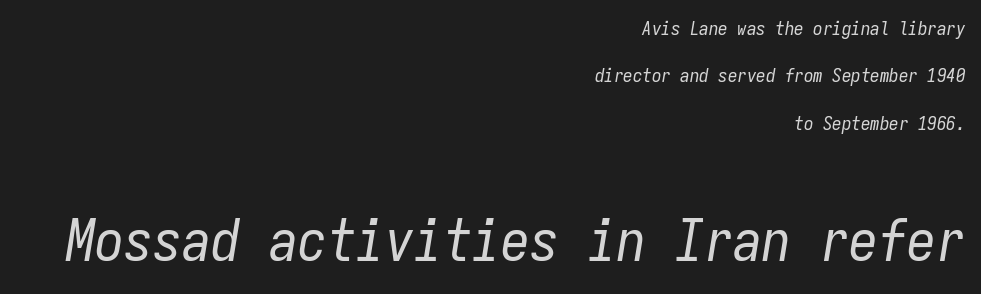
The image shows 58 px regular-weight, condensed type, italic (leaning right), monospaced; set right-aligned, loose line spacing (2.5x), normal letter spacing, not underlined; the second (bottom) block is 3.05x larger; low stroke contrast and a medium x-height.
